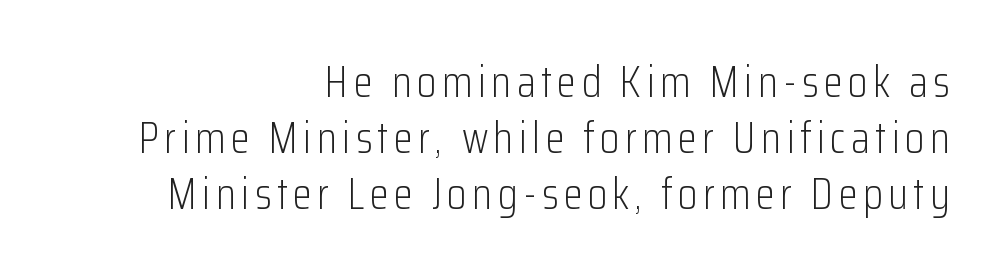
Q: Is the text bold? A: No.
Q: Is the text italic (slanted)? A: No, it is upright.
Q: Is the typeface a serif or a sans-serif typeface? A: Sans-serif.
Q: Is the text underlined? A: No.
Q: How is the paragraph aligned? A: Right-aligned.
Q: Is the spacing between lines tight, normal or loose? A: Normal.
Q: Width (condensed, normal, or wide)? A: Condensed.
Q: Stroke contrast? A: Low.
Q: x-height? A: Medium.
Q: Monospaced? A: No.
